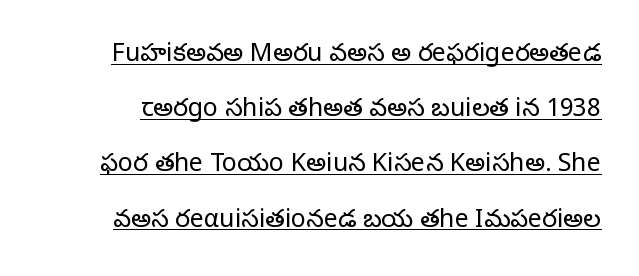
Q: Is the text bold? A: No.
Q: Is the text italic (slanted)? A: No, it is upright.
Q: Is the text underlined? A: Yes.
Q: Is the spacing between letters normal or unusually wide? A: Normal.
Q: Is the spacing between lines tight, normal or loose? A: Loose.
